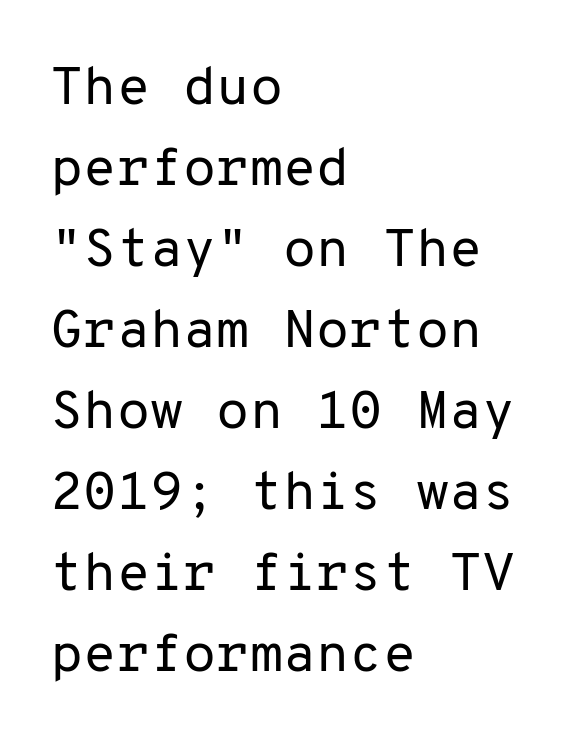
Q: Is the text bold? A: No.
Q: Is the text italic (slanted)? A: No, it is upright.
Q: Is the typeface a serif or a sans-serif typeface? A: Sans-serif.
Q: Is the text underlined? A: No.
Q: How is the paragraph aligned? A: Left-aligned.
Q: Is the spacing between letters normal or unusually wide? A: Normal.
Q: Is the spacing between lines tight, normal or loose? A: Normal.
Q: Width (condensed, normal, or wide)? A: Normal.
Q: Stroke contrast? A: Low.
Q: x-height? A: Medium.
Q: Monospaced? A: Yes.
